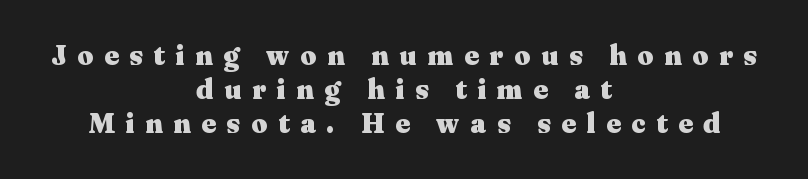
Q: Is the text bold? A: Yes.
Q: Is the text italic (slanted)? A: No, it is upright.
Q: Is the typeface a serif or a sans-serif typeface? A: Serif.
Q: Is the text underlined? A: No.
Q: How is the paragraph aligned? A: Centered.
Q: Is the spacing between letters normal or unusually wide? A: Unusually wide.
Q: Width (condensed, normal, or wide)? A: Wide.
Q: Stroke contrast? A: Medium.
Q: x-height? A: Medium.
Q: Monospaced? A: No.
